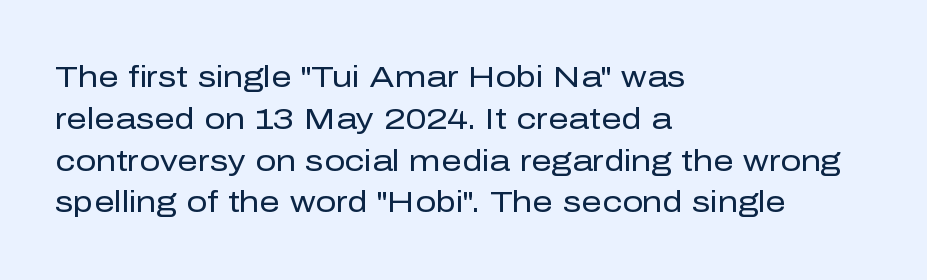
{"serif": "no", "italic": "no", "bold": "no", "weight": "regular", "width": "normal", "stroke_contrast": "low", "x_height": "medium", "monospaced": "no", "underline": "no", "align": "left", "line_spacing": "normal", "line_spacing_ratio": 1.44, "letter_spacing": "normal", "letter_spacing_em": 0.0, "glyph_px": 29}
